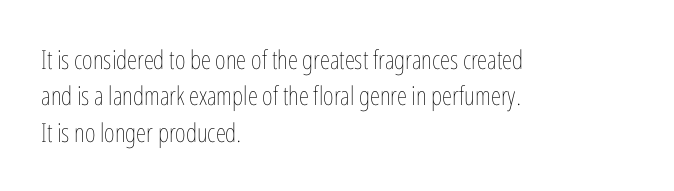
{"italic": "no", "bold": "no", "underline": "no", "align": "left", "line_spacing": "normal", "line_spacing_ratio": 1.4, "letter_spacing": "normal", "letter_spacing_em": 0.0, "glyph_px": 26}
